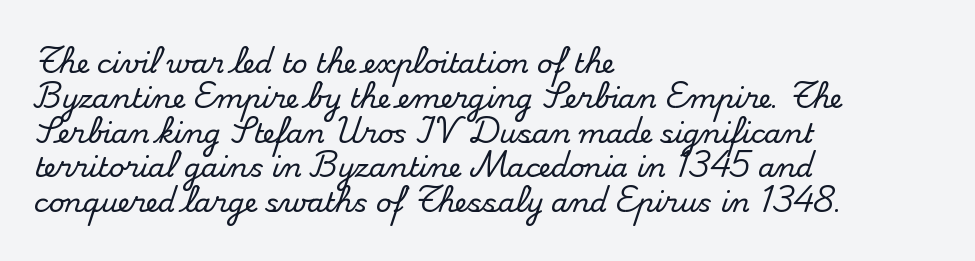
Students, observe: this is what conventionally led text looks like. This sample uses plain, unmodified letter spacing. Nobody drew a line under any word here. The typesetter chose a ragged-right arrangement here.
